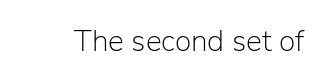
You can tell it's not italic because the verticals are truly vertical. Descender tails drop into unmarked territory. This is sans-serif lettering, the kind often seen on screens and signage. The passage shown is typed in a proportional face where columns would drift. Bold? No — there's no thickening of the strokes.
